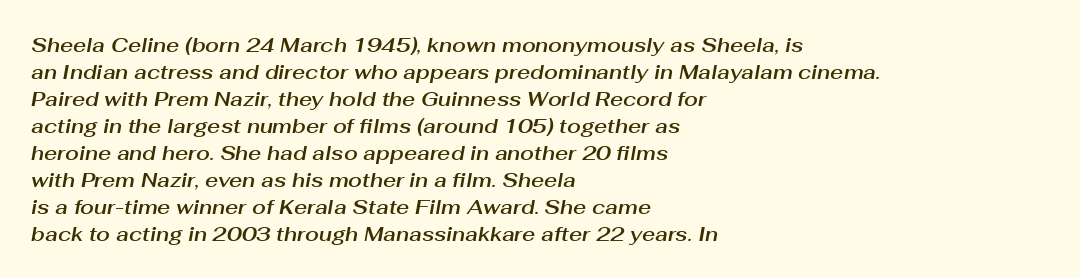
{"italic": "yes", "lean": "right", "slant_degrees": 10, "underline": "no", "align": "left", "line_spacing": "normal", "line_spacing_ratio": 1.35, "letter_spacing": "normal", "letter_spacing_em": 0.0, "glyph_px": 20}
